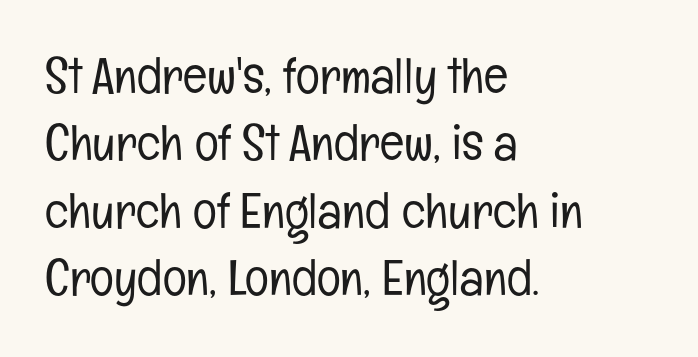
This reads as an unemphasized weight, regular at the heaviest. Between one letter and the next there's only the usual sliver of space. Looks like regular typesetting: each glyph gets only the width it needs. Nobody drew a line under any word here.
